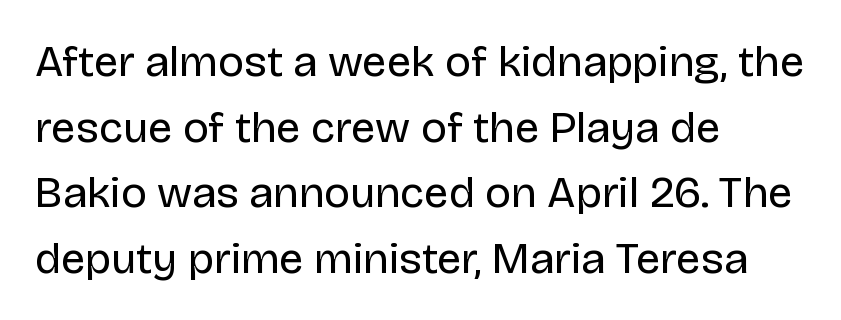
Check under the words: just untouched page. The type sits square on the baseline with zero lean. Tracking value appears to be zero — textbook default spacing. The weight tops out at a normal text grade.
